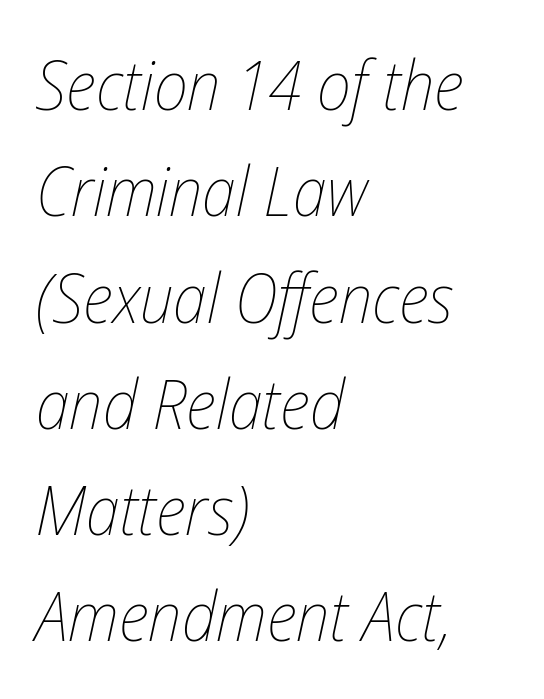
Is the block centered? No — it sits flush against the left margin. Vertical spacing — default. No extra tracking has been applied to these lines. The zone under the glyphs is completely vacant. Each letter keeps its own natural width here, so spacing adapts to shape.
